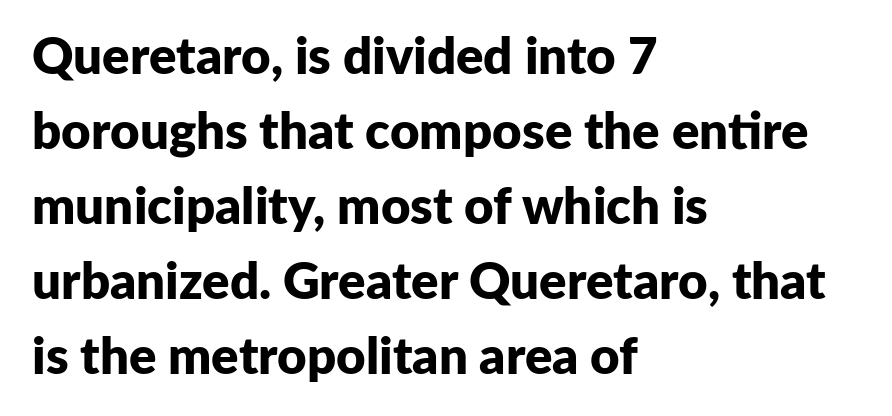
The image shows 51 px bold sans-serif type, upright; set left-aligned, normal line spacing (1.47x), normal letter spacing, not underlined; low stroke contrast and a medium x-height.
